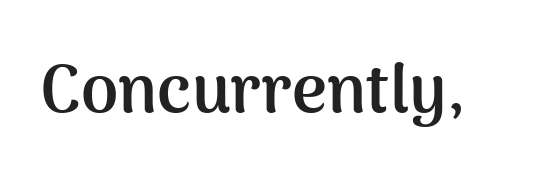
You could not count columns in this text — the font is proportionally spaced. Any mark beneath the type? The region is blank. The font is running at its bold setting. You could call the tracking neutral — neither tight nor loose.
